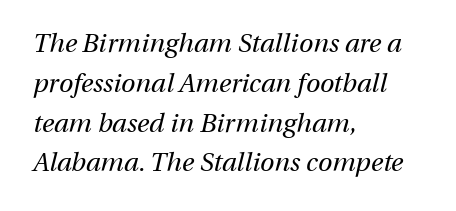
Honestly, the row spacing looks completely unremarkable. The area under the type is left untouched. The line texture is even and compact thanks to regular tracking. In terms of posture, this sample is oblique. Is this a heavy cut? Hardly; it is regular or lighter. Typeset ragged right — the left edge is the straight one.
